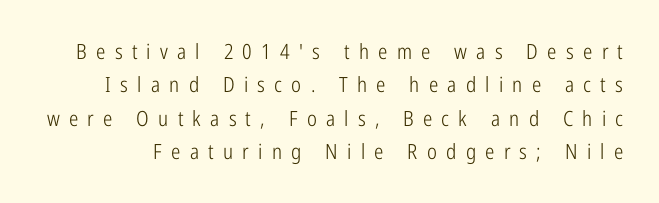
{"italic": "no", "bold": "no", "underline": "no", "line_spacing": "normal", "line_spacing_ratio": 1.59, "letter_spacing": "wide", "letter_spacing_em": 0.44, "glyph_px": 21}
